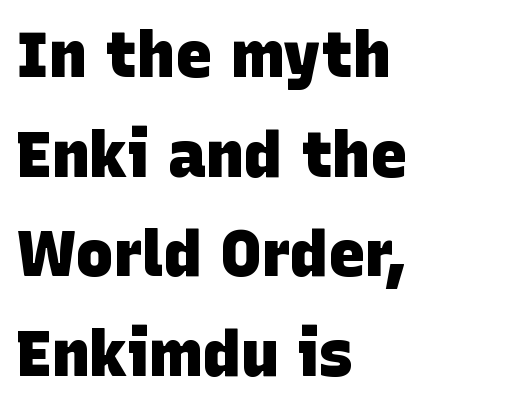
Q: Is the text bold? A: Yes.
Q: Is the typeface a serif or a sans-serif typeface? A: Sans-serif.
Q: Is the text underlined? A: No.
Q: How is the paragraph aligned? A: Left-aligned.
Q: Is the spacing between letters normal or unusually wide? A: Normal.
Q: Is the spacing between lines tight, normal or loose? A: Normal.
Q: Width (condensed, normal, or wide)? A: Normal.
Q: Stroke contrast? A: Low.
Q: x-height? A: Large.
Q: Monospaced? A: No.
